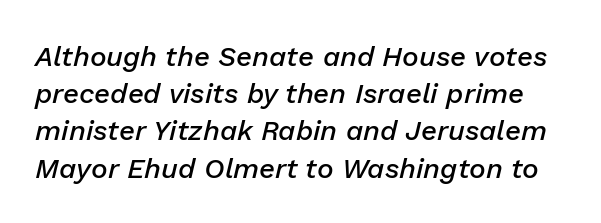
The image shows 28 px semibold type, italic (leaning right); set normal line spacing (1.33x), normal letter spacing, not underlined; low stroke contrast and a medium x-height.
